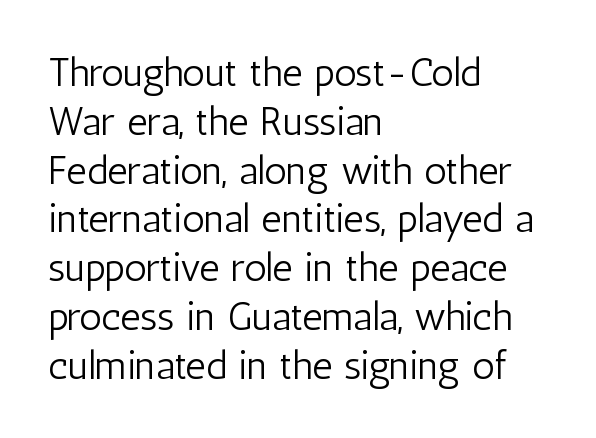
Q: Is the text bold? A: No.
Q: Is the text italic (slanted)? A: No, it is upright.
Q: Is the typeface a serif or a sans-serif typeface? A: Sans-serif.
Q: Is the text underlined? A: No.
Q: How is the paragraph aligned? A: Left-aligned.
Q: Is the spacing between letters normal or unusually wide? A: Normal.
Q: Width (condensed, normal, or wide)? A: Condensed.
Q: Stroke contrast? A: Low.
Q: x-height? A: Medium.
Q: Monospaced? A: No.
